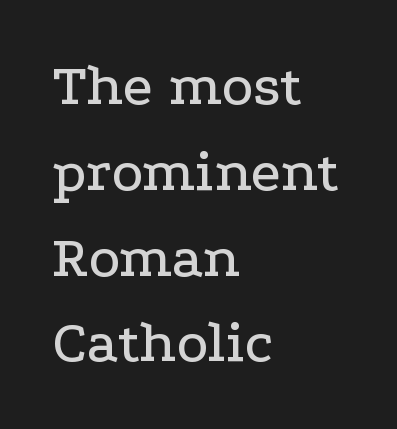
{"serif": "yes", "italic": "no", "width": "wide", "stroke_contrast": "low", "x_height": "medium", "monospaced": "no", "underline": "no", "align": "left", "line_spacing": "normal", "line_spacing_ratio": 1.43, "letter_spacing": "normal", "letter_spacing_em": 0.0, "glyph_px": 60}
